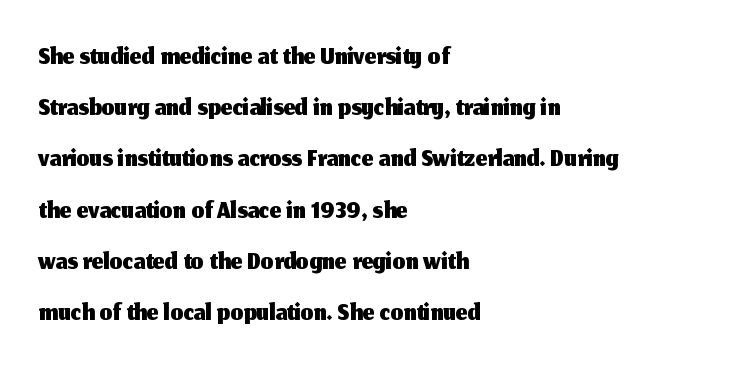
Just letters on the line, the space beneath them empty. There is no visible air inserted between adjacent glyphs. Quick note: interline space is typical. To sum up the face: it is a sans, with no serifs. Ascenders rise straight up at ninety degrees.
